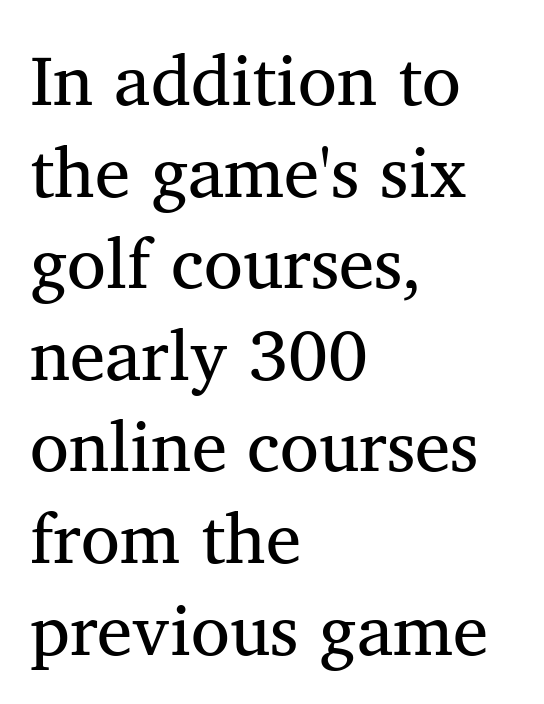
The image shows 71 px regular-weight serif type, upright; set left-aligned, normal line spacing (1.29x), normal letter spacing, not underlined; medium stroke contrast and a medium x-height.
